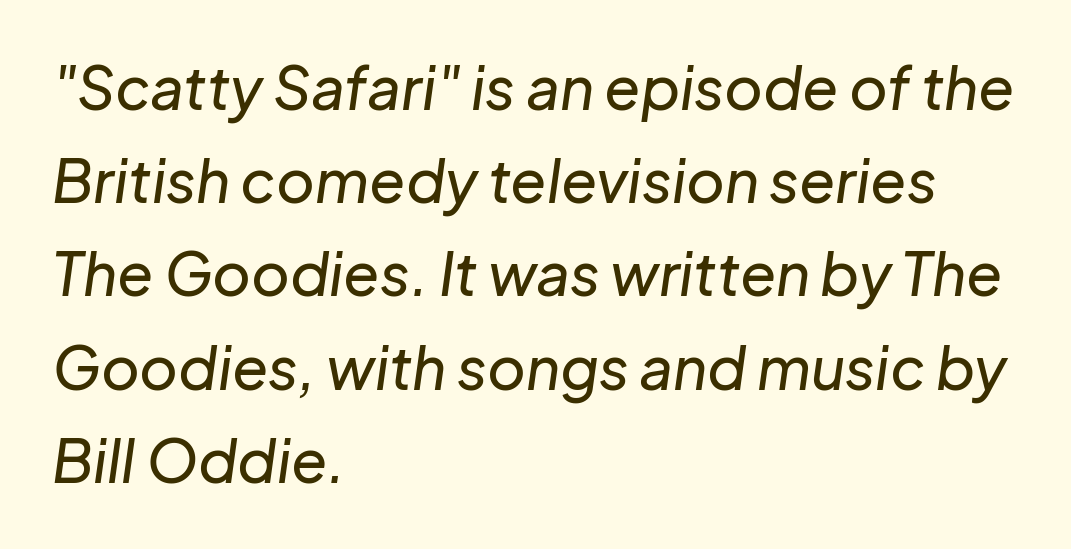
{"italic": "yes", "lean": "right", "slant_degrees": 8, "width": "normal", "stroke_contrast": "low", "x_height": "medium", "monospaced": "no", "underline": "no", "align": "left", "line_spacing": "normal", "line_spacing_ratio": 1.58, "letter_spacing": "normal", "letter_spacing_em": 0.0, "glyph_px": 59}
